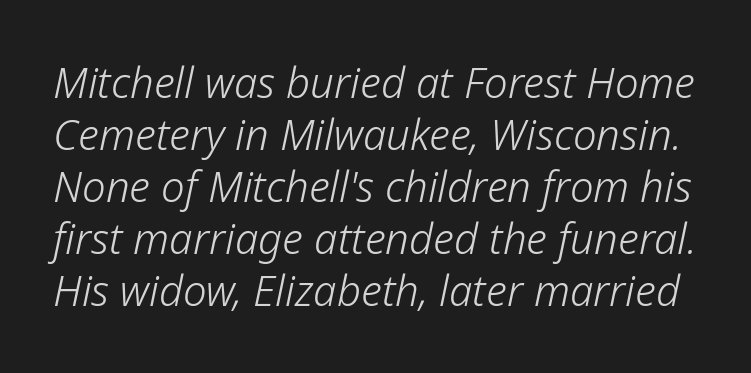
Varying glyph widths throughout — classic text-font behaviour. The letterforms sit at book weight or below. These lines keep a tight, regular rhythm from letter to letter. The words here are not underlined. The specimen reads as italic at a glance.
